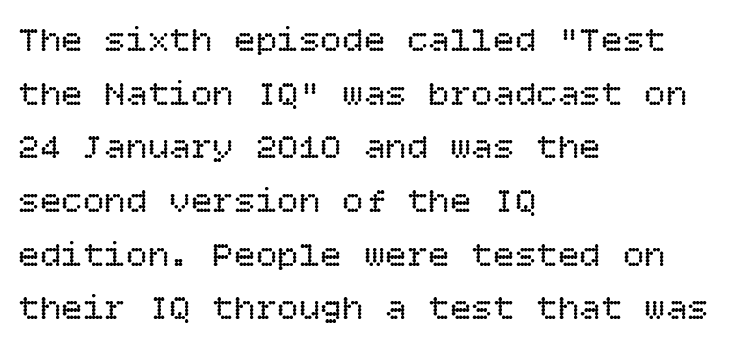
Q: Is the text bold? A: No.
Q: Is the text italic (slanted)? A: No, it is upright.
Q: Is the text underlined? A: No.
Q: How is the paragraph aligned? A: Left-aligned.
Q: Is the spacing between letters normal or unusually wide? A: Normal.
Q: Is the spacing between lines tight, normal or loose? A: Normal.
Q: Width (condensed, normal, or wide)? A: Normal.
Q: Stroke contrast? A: Low.
Q: x-height? A: Large.
